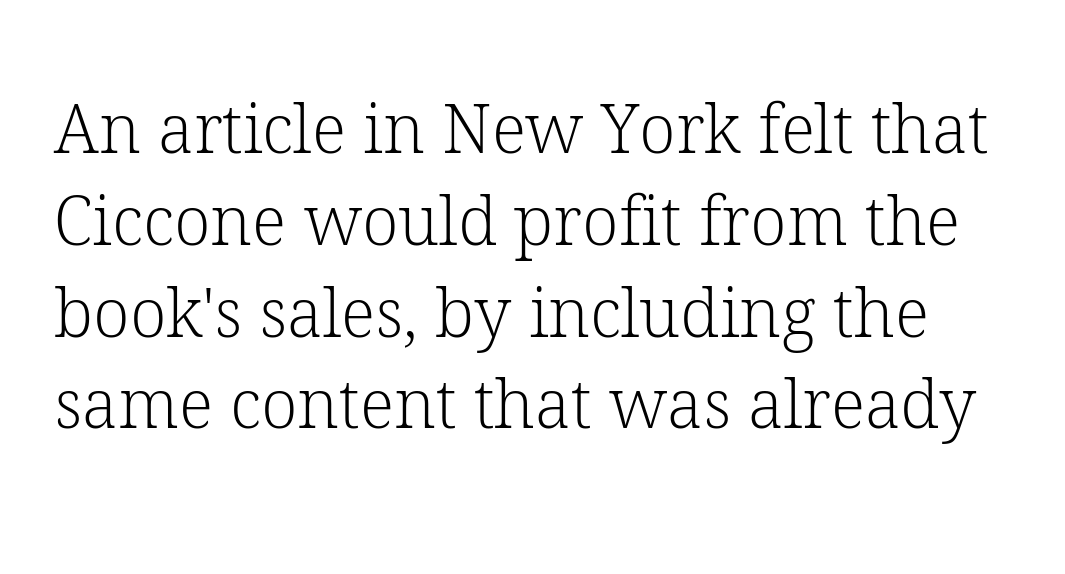
Short note: letters normally spaced. Nobody drew a line under any word here. Weight class: somewhere from thin through regular. These lines are composed in type with serifs.
